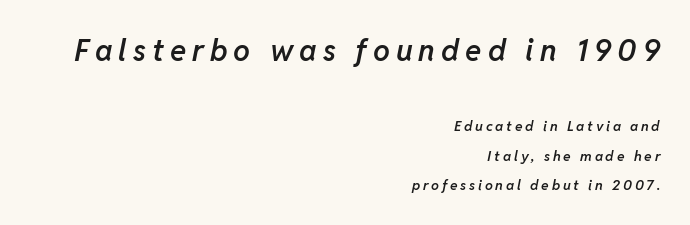
The passage shown is semibold, sitting just below true bold. The rendering applies a slant to the glyphs. Two sizes are in play, and the larger belongs to the first block. Vertical spacing — loose. Glyph-to-glyph distance is far greater than everyday printed text.
